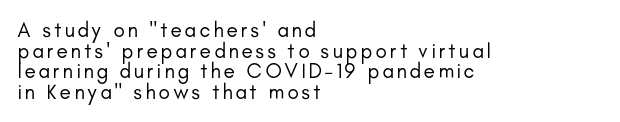
Q: Is the text bold? A: No.
Q: Is the text italic (slanted)? A: No, it is upright.
Q: Is the text underlined? A: No.
Q: How is the paragraph aligned? A: Left-aligned.
Q: Is the spacing between lines tight, normal or loose? A: Tight.
